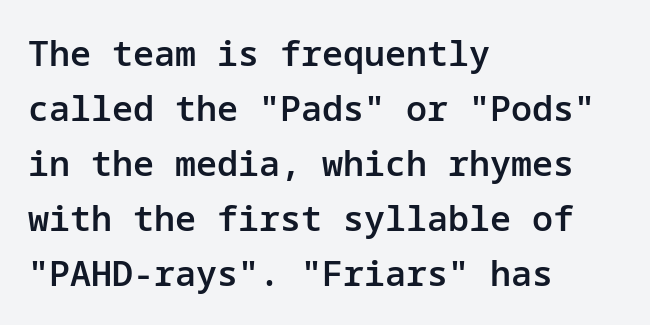
The lettering stays uniformly vertical, giving the passage a roman look. You can tell from the bare stems that sans-serif type was used. These lines stack with their left ends in a neat column. Each row of text sits above clean, open space. Stems and bowls a touch heavier than normal — semibold.
